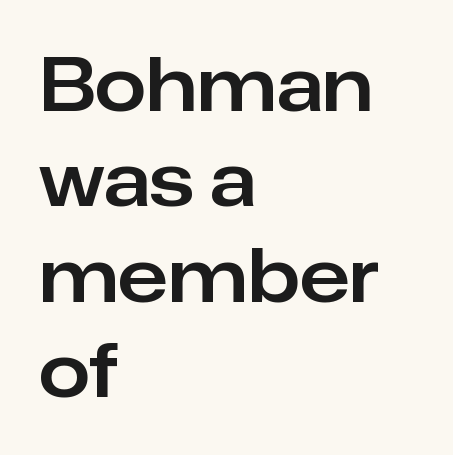
Nothing unusual about the tracking: characters are spaced as the font intends. These lines are rendered in a variable-pitch font. Unlike italic type, these characters show no tilt at all. These lines sit exactly where default settings would place them. A sans-serif font was chosen for this passage.
